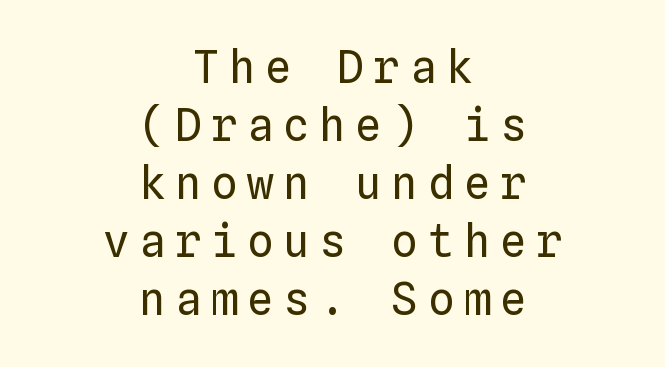
The image shows 44 px regular-weight type, upright, monospaced; set centered, normal line spacing (1.32x), unusually wide letter spacing (+0.22 em), not underlined; low stroke contrast and a medium x-height.
